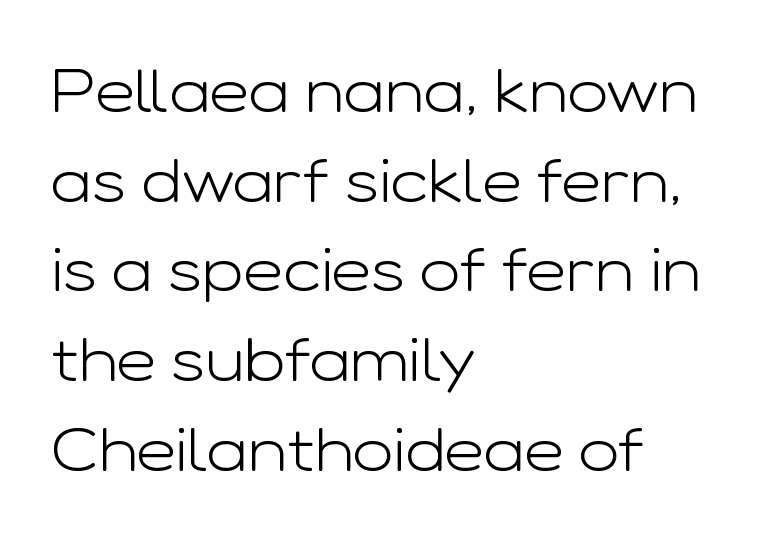
{"serif": "no", "italic": "no", "bold": "no", "weight": "light", "width": "wide", "stroke_contrast": "low", "x_height": "medium", "monospaced": "no", "underline": "no", "align": "left", "line_spacing": "normal", "line_spacing_ratio": 1.47, "letter_spacing": "normal", "letter_spacing_em": 0.0, "glyph_px": 61}
